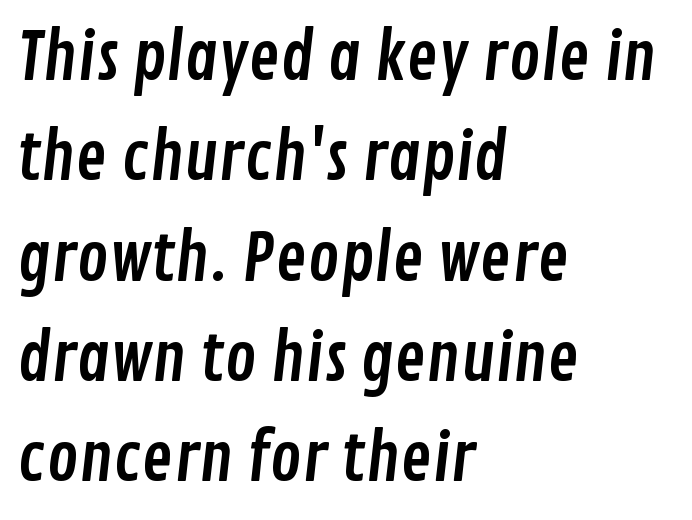
The image shows 66 px condensed sans-serif type; set left-aligned, normal line spacing (1.52x), normal letter spacing, not underlined; low stroke contrast and a medium x-height.
